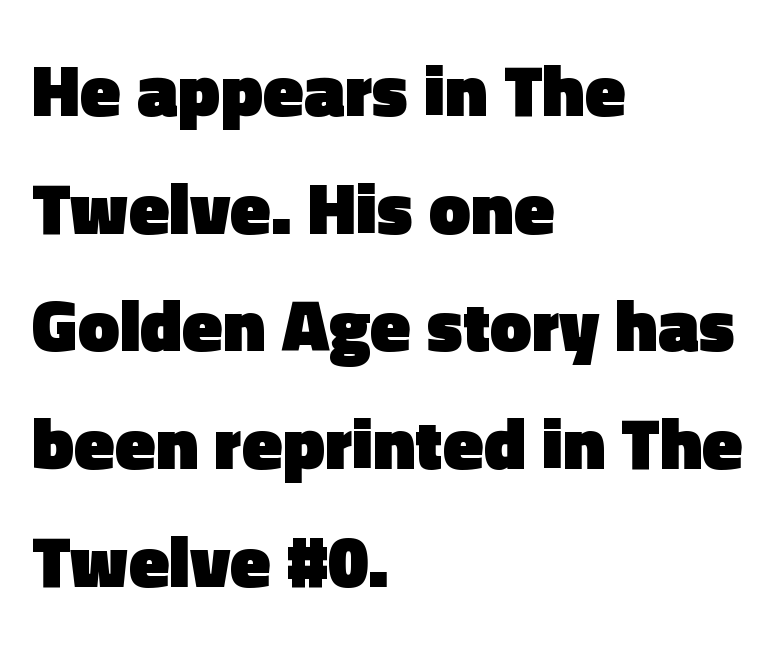
Nothing sits at the stroke ends, so this counts as sans-serif. These lines are rendered in a variable-pitch font. This is roman type, the default non-slanted kind. Any mark beneath the type? The region is blank. The paragraph shown leans on its left margin. Horizontal bands of white between lines are of average thickness.
